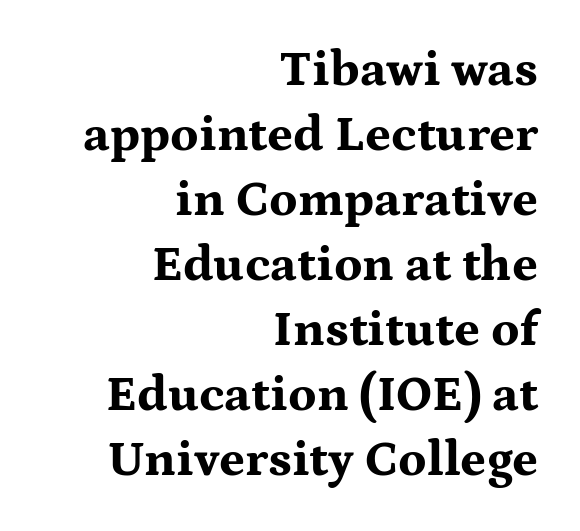
The image shows 50 px bold, wide serif type, upright; set right-aligned, normal line spacing (1.3x), normal letter spacing, not underlined; medium stroke contrast and a medium x-height.
